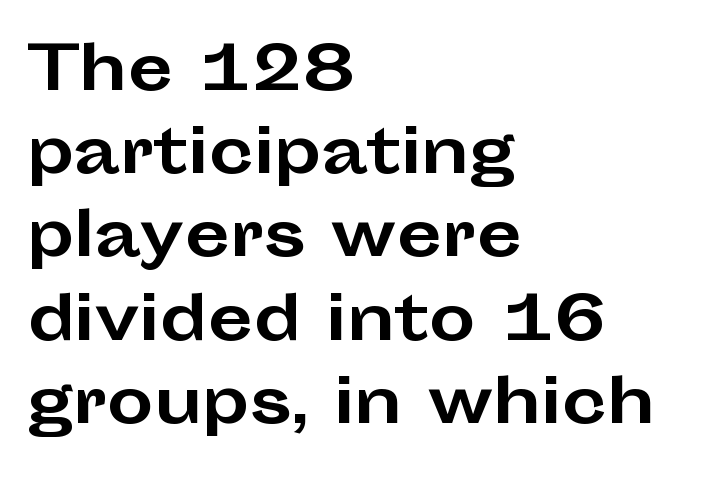
Q: Is the text bold? A: Yes.
Q: Is the text italic (slanted)? A: No, it is upright.
Q: Is the typeface a serif or a sans-serif typeface? A: Sans-serif.
Q: Is the text underlined? A: No.
Q: How is the paragraph aligned? A: Left-aligned.
Q: Is the spacing between letters normal or unusually wide? A: Normal.
Q: Is the spacing between lines tight, normal or loose? A: Normal.
Q: Width (condensed, normal, or wide)? A: Wide.
Q: Stroke contrast? A: Low.
Q: x-height? A: Medium.
Q: Monospaced? A: No.
